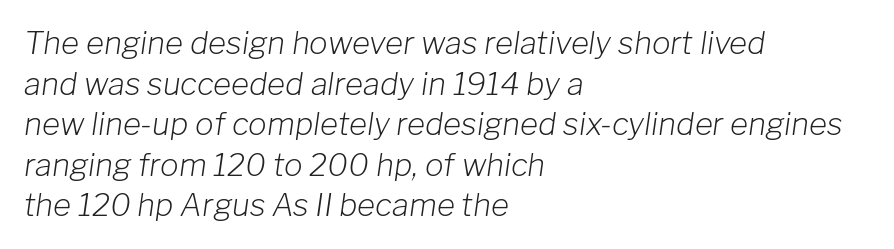
Baseline-to-baseline distance is the conventional proportion of letter height. A typesetter would call this proportional, since set widths differ per character. Summary of weight: not heavy and not bold. Default kerning and tracking; the words read as compact shapes.
